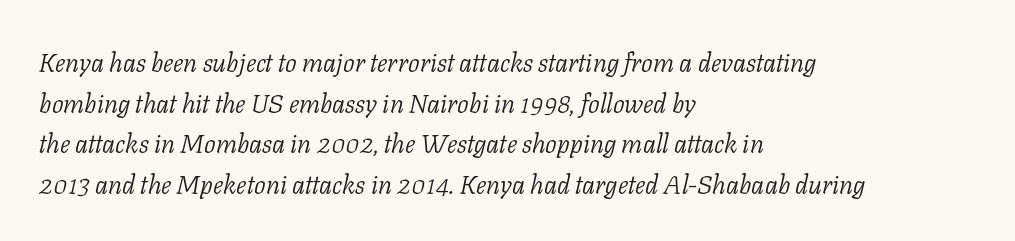
Q: Is the text bold? A: No.
Q: Is the text italic (slanted)? A: Yes, it leans right by about 11 degrees.
Q: Is the text underlined? A: No.
Q: How is the paragraph aligned? A: Left-aligned.
Q: Is the spacing between letters normal or unusually wide? A: Normal.
Q: Is the spacing between lines tight, normal or loose? A: Normal.
